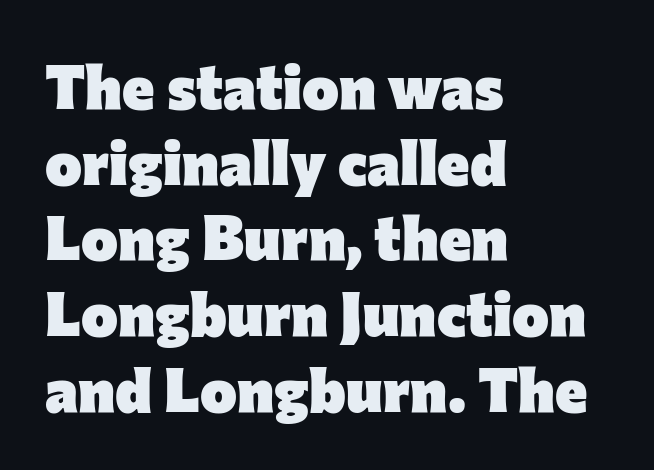
Line beginnings align vertically; line endings do not. Is this a fixed-width face? No — the glyphs have proportional, varying widths. This is heavy type, rendered in bold. This sample uses a sans-serif face.
